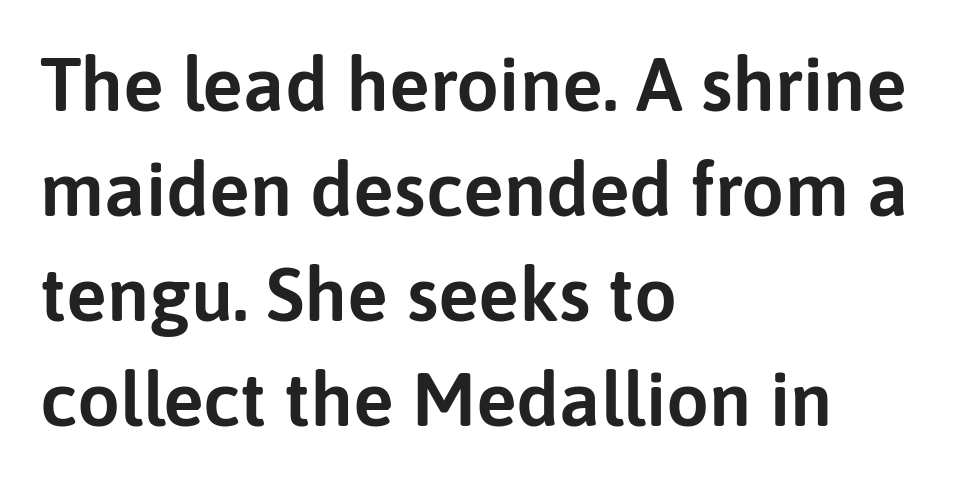
{"serif": "no", "italic": "no", "width": "normal", "stroke_contrast": "low", "x_height": "medium", "monospaced": "no", "underline": "no", "align": "left", "line_spacing": "normal", "line_spacing_ratio": 1.38, "letter_spacing": "normal", "letter_spacing_em": 0.0, "glyph_px": 76}
